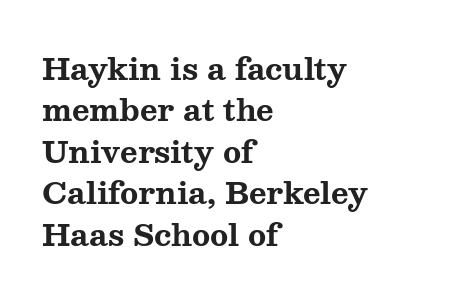
The image shows 30 px bold, wide serif type, upright; set left-aligned, normal line spacing (1.38x), normal letter spacing, not underlined; medium stroke contrast and a medium x-height.
